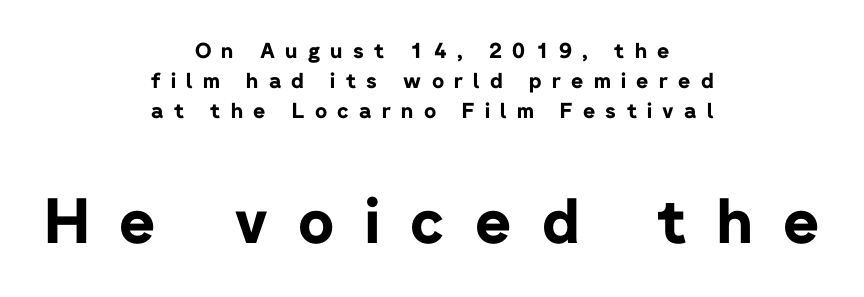
The image shows 62 px bold sans-serif type, upright; set centered, normal line spacing (1.44x), unusually wide letter spacing (+0.49 em), not underlined; the second (bottom) block is 2.95x larger; low stroke contrast and a medium x-height.
